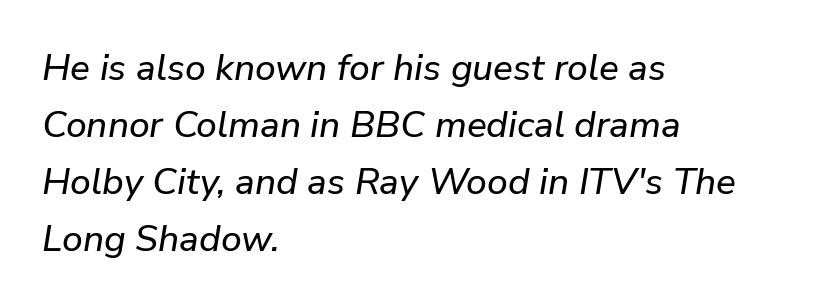
{"italic": "yes", "lean": "right", "slant_degrees": 9, "width": "normal", "stroke_contrast": "low", "x_height": "medium", "monospaced": "no", "underline": "no", "align": "left", "line_spacing": "normal", "line_spacing_ratio": 1.54, "letter_spacing": "normal", "letter_spacing_em": 0.0, "glyph_px": 37}
